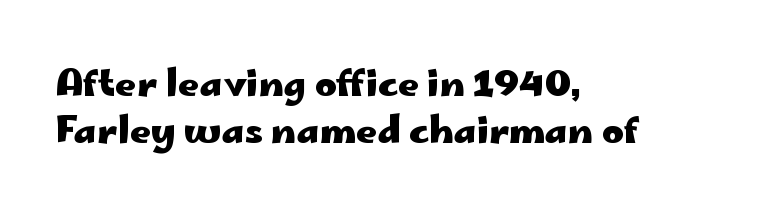
Q: Is the text bold? A: Yes.
Q: Is the text italic (slanted)? A: No, it is upright.
Q: Is the typeface a serif or a sans-serif typeface? A: Sans-serif.
Q: Is the text underlined? A: No.
Q: How is the paragraph aligned? A: Left-aligned.
Q: Is the spacing between letters normal or unusually wide? A: Normal.
Q: Is the spacing between lines tight, normal or loose? A: Normal.
Q: Width (condensed, normal, or wide)? A: Wide.
Q: Stroke contrast? A: Low.
Q: x-height? A: Small.
Q: Monospaced? A: No.
